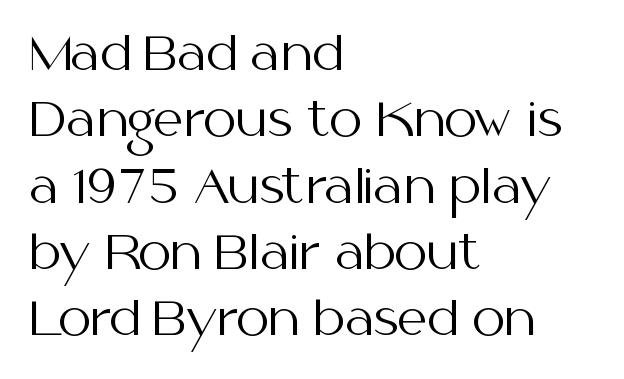
The image shows 47 px regular-weight sans-serif type, upright; set left-aligned, normal line spacing (1.41x), normal letter spacing, not underlined; medium stroke contrast and a medium x-height.
